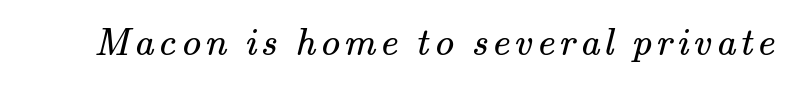
{"serif": "yes", "bold": "no", "weight": "regular", "width": "normal", "stroke_contrast": "medium", "x_height": "small", "monospaced": "no", "underline": "no", "glyph_px": 39}
